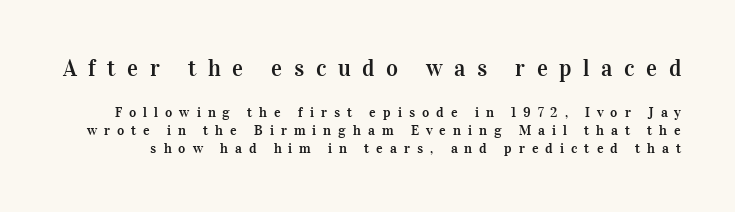
Q: Is the text italic (slanted)? A: No, it is upright.
Q: Is the text underlined? A: No.
Q: Is the spacing between letters normal or unusually wide? A: Unusually wide.
Q: Is the spacing between lines tight, normal or loose? A: Normal.
Q: Which block of text is set in a larger size, the first (top) or the second (bottom)? A: The first (top) one.
